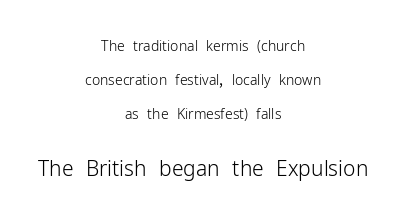
Q: Is the text bold? A: No.
Q: Is the text italic (slanted)? A: No, it is upright.
Q: Is the text underlined? A: No.
Q: How is the paragraph aligned? A: Centered.
Q: Is the spacing between letters normal or unusually wide? A: Normal.
Q: Is the spacing between lines tight, normal or loose? A: Loose.
Q: Which block of text is set in a larger size, the first (top) or the second (bottom)? A: The second (bottom) one.
